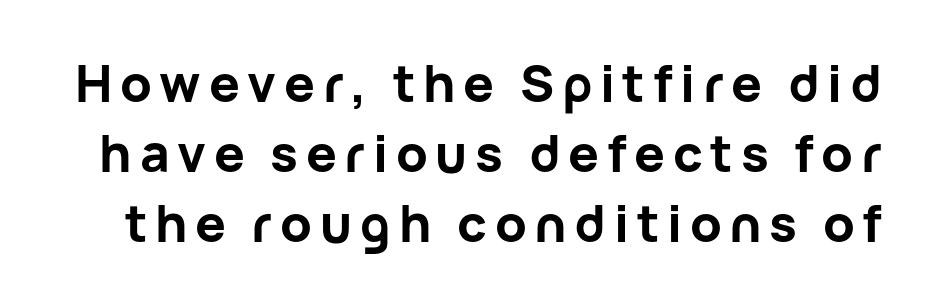
I'd describe the lettering as bold — thick and assertive. Serifs: no, the terminals of the letterforms are clean. The passage shown is typed in a proportional face where columns would drift. The letters stand upright; this is a roman face. Just letters on the line, the space beneath them empty.
